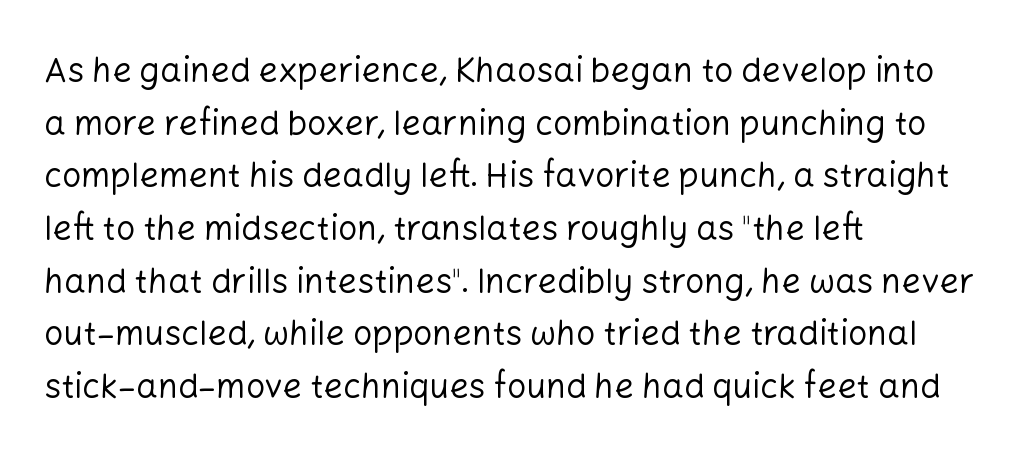
The designer went with a sans here, leaving each stem footless. Each stroke keeps to a modest, everyday thickness or less. You could call the tracking neutral — neither tight nor loose. The lines sit at an ordinary, default distance from one another. Do the characters align in a grid? No, the font is proportional.
